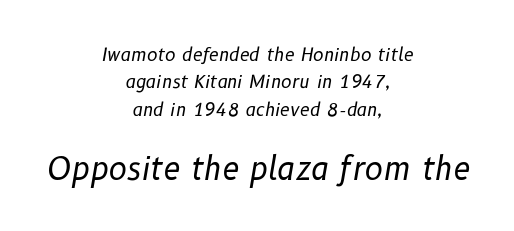
Q: Is the text bold? A: No.
Q: Is the text italic (slanted)? A: Yes, it leans right by about 10 degrees.
Q: Is the text underlined? A: No.
Q: How is the paragraph aligned? A: Centered.
Q: Is the spacing between letters normal or unusually wide? A: Normal.
Q: Is the spacing between lines tight, normal or loose? A: Normal.
Q: Which block of text is set in a larger size, the first (top) or the second (bottom)? A: The second (bottom) one.
Q: Width (condensed, normal, or wide)? A: Normal.
Q: Stroke contrast? A: Low.
Q: x-height? A: Medium.
Q: Monospaced? A: No.
